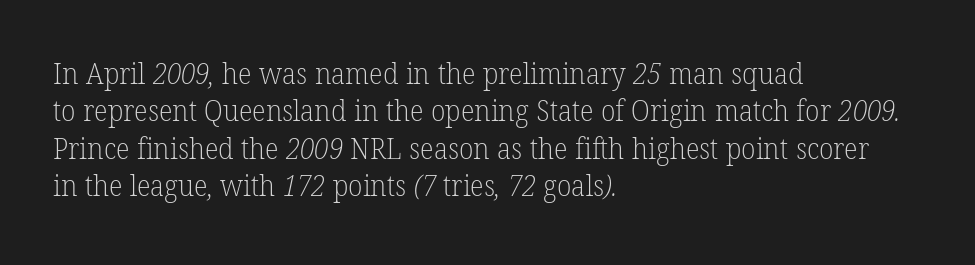
Q: Is the text bold? A: No.
Q: Is the typeface a serif or a sans-serif typeface? A: Serif.
Q: Is the text underlined? A: No.
Q: How is the paragraph aligned? A: Left-aligned.
Q: Is the spacing between letters normal or unusually wide? A: Normal.
Q: Is the spacing between lines tight, normal or loose? A: Normal.
Q: Width (condensed, normal, or wide)? A: Normal.
Q: Stroke contrast? A: Low.
Q: x-height? A: Medium.
Q: Monospaced? A: No.
